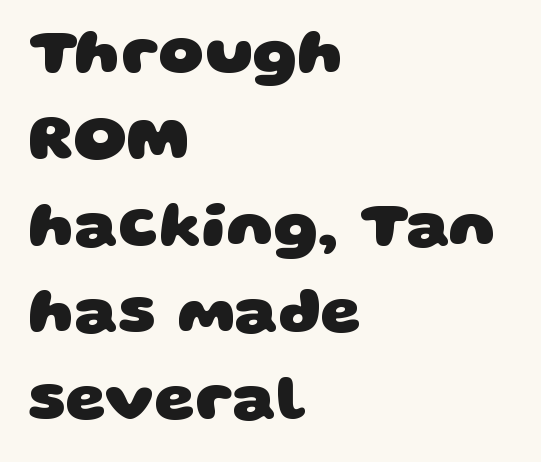
Q: Is the text bold? A: Yes.
Q: Is the typeface a serif or a sans-serif typeface? A: Sans-serif.
Q: Is the text underlined? A: No.
Q: How is the paragraph aligned? A: Left-aligned.
Q: Is the spacing between letters normal or unusually wide? A: Normal.
Q: Is the spacing between lines tight, normal or loose? A: Normal.
Q: Width (condensed, normal, or wide)? A: Wide.
Q: Stroke contrast? A: Low.
Q: x-height? A: Large.
Q: Monospaced? A: No.
